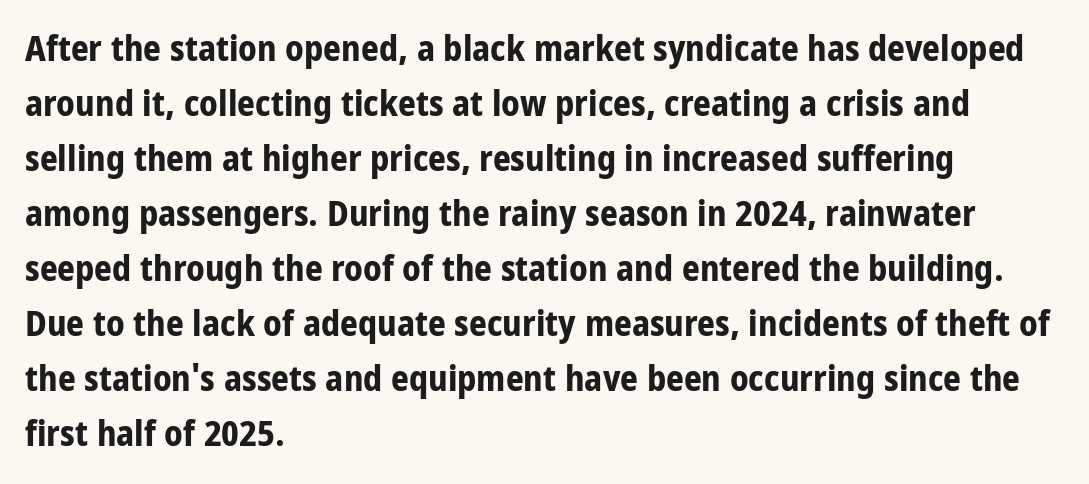
Regarding leading, the lines here are spaced in the standard way. Anything drawn beneath the words? Only blank space. The letters advance in unequal steps, a hallmark of proportional type. Glyph-to-glyph distance matches everyday printed text. The typeface chosen for these lines omits serifs. Teacher's note: observe the even left margin — that is flush-left alignment.
